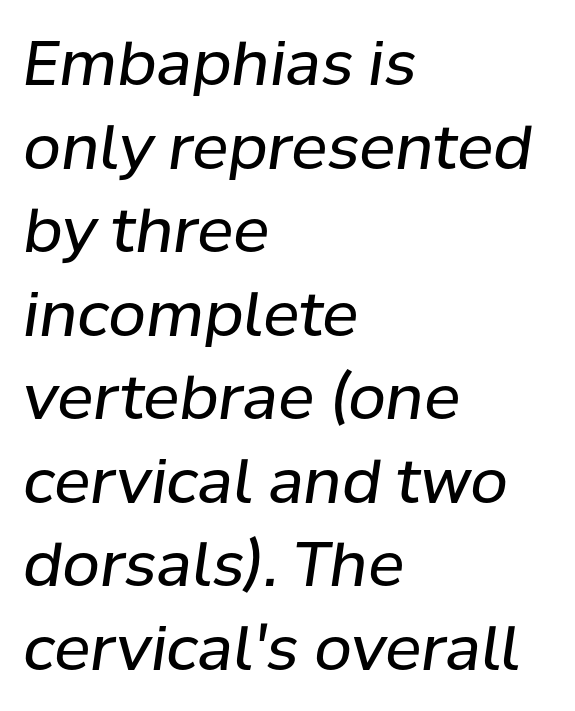
{"italic": "yes", "lean": "right", "slant_degrees": 8, "bold": "no", "weight": "regular", "width": "normal", "stroke_contrast": "low", "x_height": "medium", "monospaced": "no", "underline": "no", "align": "left", "line_spacing": "normal", "line_spacing_ratio": 1.37, "letter_spacing": "normal", "letter_spacing_em": 0.0, "glyph_px": 61}
